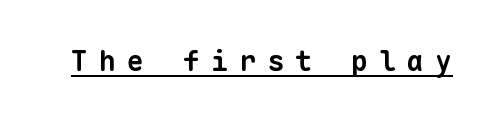
Honestly, the letter spacing is so wide it's the main thing you notice. This sample carries an underscore along the baseline area. Weight check: bold — yes, fully. Each letter's strokes conclude bluntly, with no projecting serifs. These lines are rendered in a fixed-pitch font.
